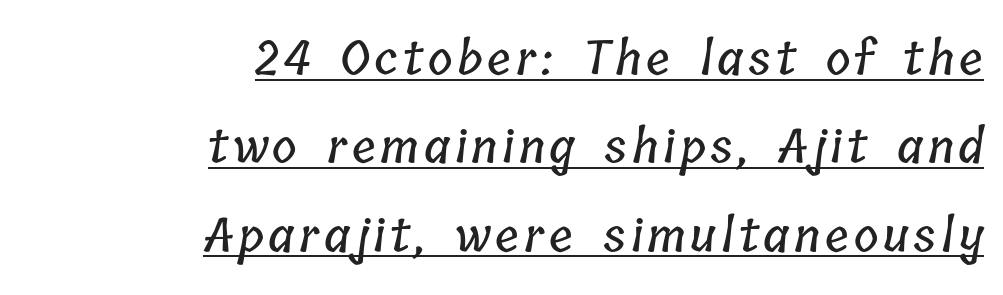
{"width": "condensed", "stroke_contrast": "low", "x_height": "medium", "monospaced": "no", "underline": "yes", "align": "right", "line_spacing_ratio": 1.88, "glyph_px": 47}
